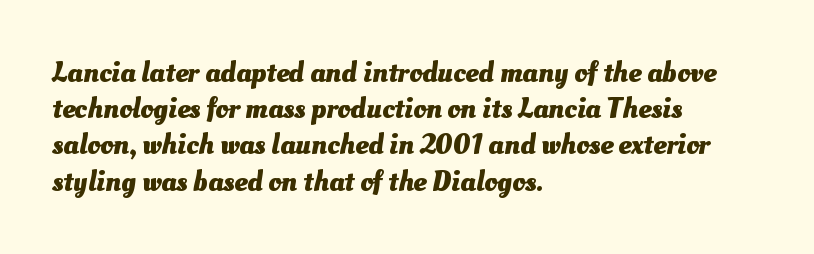
{"bold": "yes", "weight": "heavy", "width": "normal", "stroke_contrast": "medium", "x_height": "small", "monospaced": "no", "underline": "no", "align": "left", "line_spacing": "normal", "line_spacing_ratio": 1.25, "letter_spacing": "normal", "letter_spacing_em": 0.0, "glyph_px": 29}
